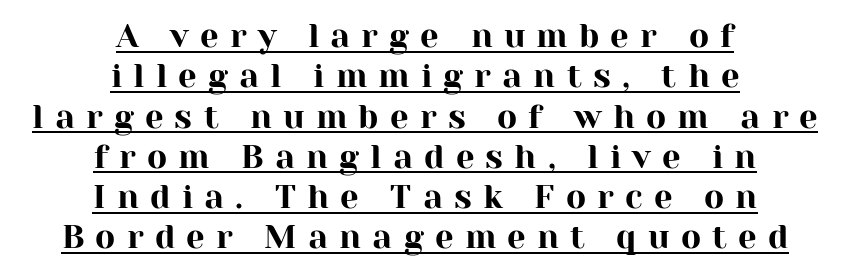
The image shows 33 px serif type, upright; set centered, line spacing 1.22x, unusually wide letter spacing (+0.34 em), underlined; high stroke contrast and a medium x-height.
